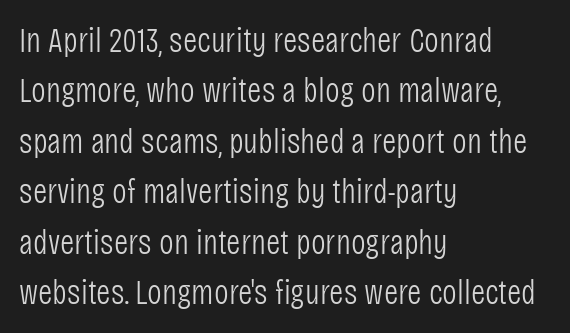
Q: Is the text bold? A: No.
Q: Is the text italic (slanted)? A: No, it is upright.
Q: Is the typeface a serif or a sans-serif typeface? A: Sans-serif.
Q: Is the text underlined? A: No.
Q: How is the paragraph aligned? A: Left-aligned.
Q: Is the spacing between letters normal or unusually wide? A: Normal.
Q: Is the spacing between lines tight, normal or loose? A: Normal.
Q: Width (condensed, normal, or wide)? A: Condensed.
Q: Stroke contrast? A: Low.
Q: x-height? A: Large.
Q: Monospaced? A: No.
